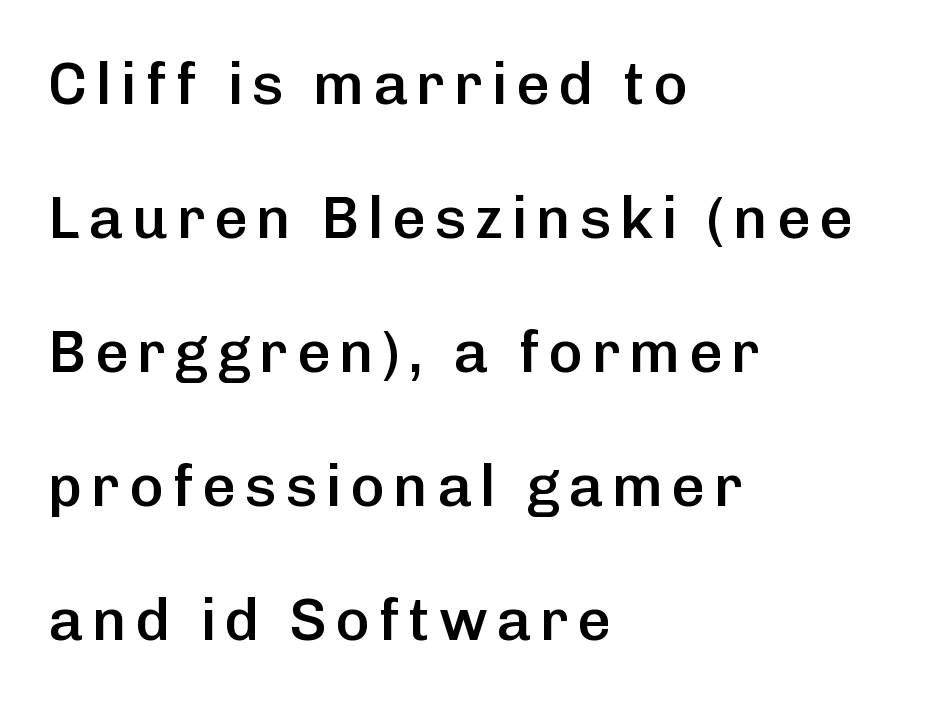
Q: Is the text bold? A: Semi-bold.
Q: Is the text italic (slanted)? A: No, it is upright.
Q: Is the typeface a serif or a sans-serif typeface? A: Sans-serif.
Q: Is the text underlined? A: No.
Q: How is the paragraph aligned? A: Left-aligned.
Q: Is the spacing between lines tight, normal or loose? A: Loose.
Q: Width (condensed, normal, or wide)? A: Normal.
Q: Stroke contrast? A: Low.
Q: x-height? A: Medium.
Q: Monospaced? A: No.
